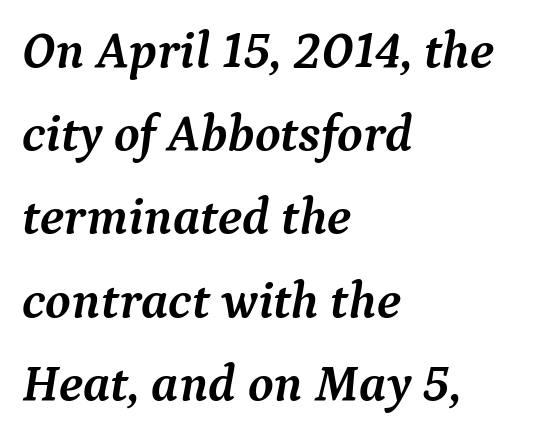
These lines were composed using italics. What weight is shown? A full bold with thick strokes. Characters follow at the spacing the type designer built in. I'd call this a serif setting — the letters wear small feet.
